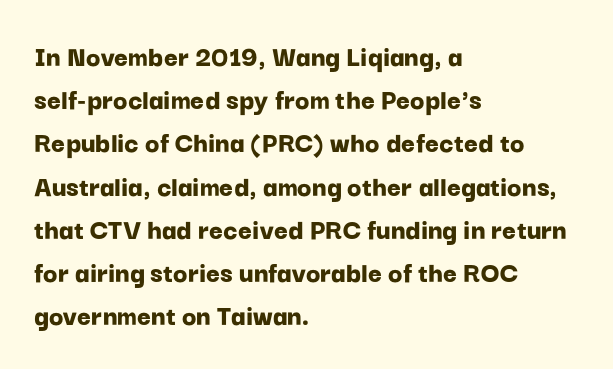
{"serif": "no", "italic": "no", "bold": "yes", "weight": "bold", "width": "normal", "stroke_contrast": "low", "x_height": "medium", "monospaced": "no", "underline": "no", "align": "left", "line_spacing": "normal", "line_spacing_ratio": 1.44, "letter_spacing": "normal", "letter_spacing_em": 0.0, "glyph_px": 30}
